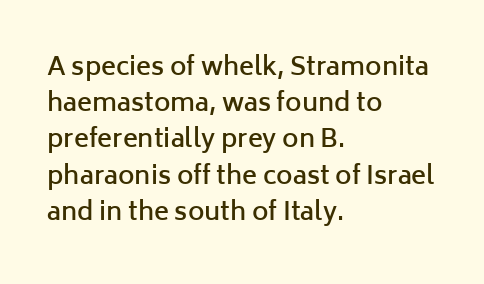
{"italic": "no", "bold": "semi", "underline": "no", "align": "left", "line_spacing": "normal", "line_spacing_ratio": 1.45, "letter_spacing": "normal", "letter_spacing_em": 0.0, "glyph_px": 25}
